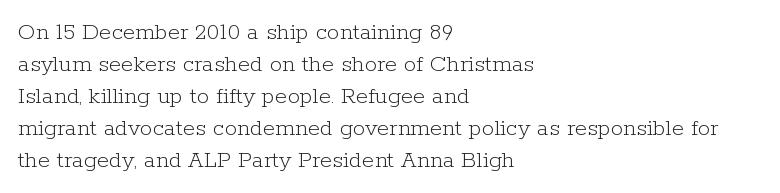
The image shows 25 px text type, upright; set left-aligned, normal line spacing (1.28x), normal letter spacing, not underlined.
